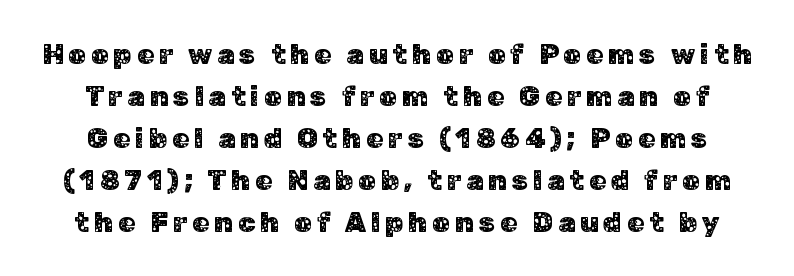
{"serif": "no", "italic": "no", "width": "normal", "stroke_contrast": "low", "x_height": "medium", "monospaced": "no", "underline": "no", "line_spacing": "normal", "line_spacing_ratio": 1.5, "glyph_px": 28}
